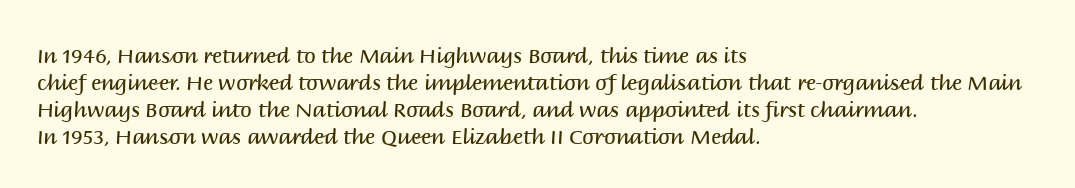
Q: Is the text bold? A: No.
Q: Is the text italic (slanted)? A: Yes.
Q: Is the text underlined? A: No.
Q: How is the paragraph aligned? A: Left-aligned.
Q: Is the spacing between letters normal or unusually wide? A: Normal.
Q: Is the spacing between lines tight, normal or loose? A: Normal.
